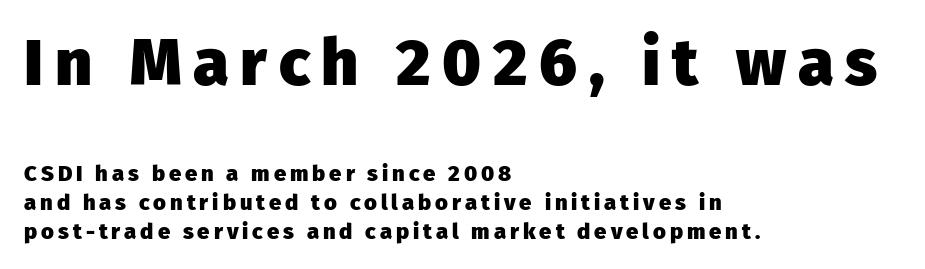
The image shows 65 px heavy sans-serif type, upright; set left-aligned, normal line spacing (1.3x), not underlined; the first (top) block is 2.95x larger; low stroke contrast and a medium x-height.
